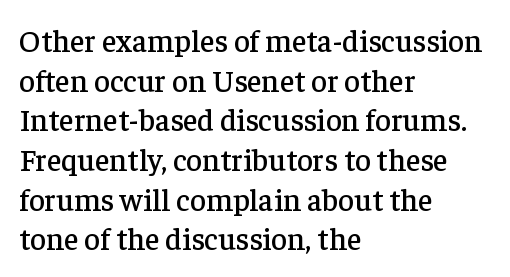
The image shows 31 px serif type, upright; set left-aligned, normal line spacing (1.28x), normal letter spacing, not underlined; low stroke contrast and a medium x-height.
